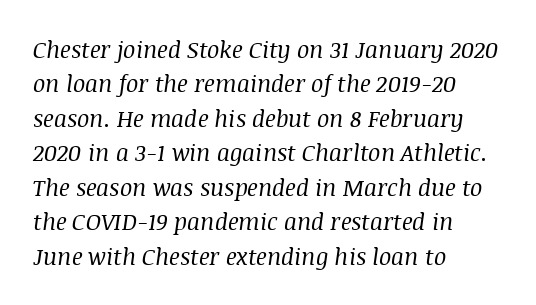
{"italic": "yes", "lean": "right", "slant_degrees": 8, "bold": "no", "underline": "no", "align": "left", "line_spacing": "normal", "line_spacing_ratio": 1.5, "letter_spacing": "normal", "letter_spacing_em": 0.0, "glyph_px": 23}
